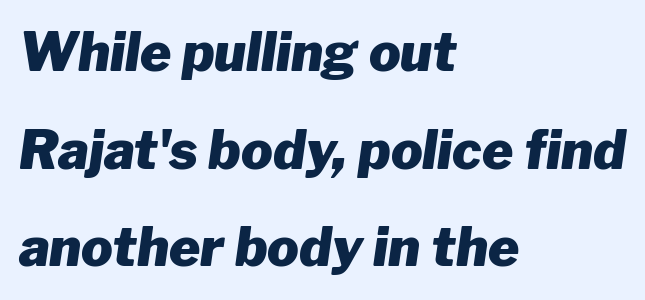
{"italic": "yes", "lean": "right", "slant_degrees": 8, "bold": "yes", "weight": "heavy", "width": "normal", "stroke_contrast": "low", "x_height": "medium", "monospaced": "no", "underline": "no", "align": "left", "line_spacing_ratio": 1.84, "letter_spacing": "normal", "letter_spacing_em": 0.0, "glyph_px": 53}
